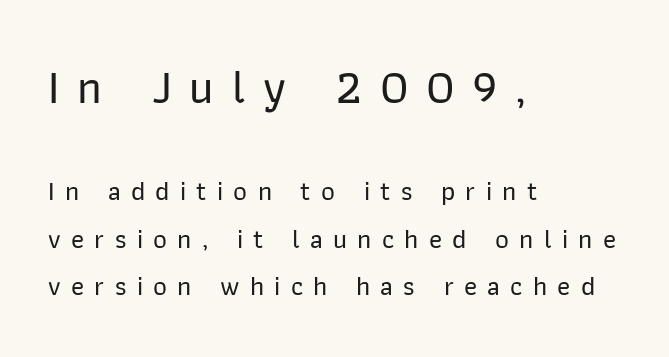
Every stem runs plumb, perpendicular to the baseline. There is plenty of visible air inserted between adjacent glyphs. This sample uses a sans-serif face. Is the lower block the larger one? No — the upper block carries the bigger type. Each letter keeps its own natural width here, so spacing adapts to shape.
